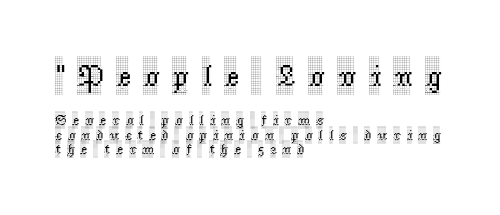
These lines are rendered in a variable-pitch font. The area under the type is left untouched. Quick note: interline space is minimal. The lines are quadded left. Tracking here is generous; glyphs stand well apart from one another.
